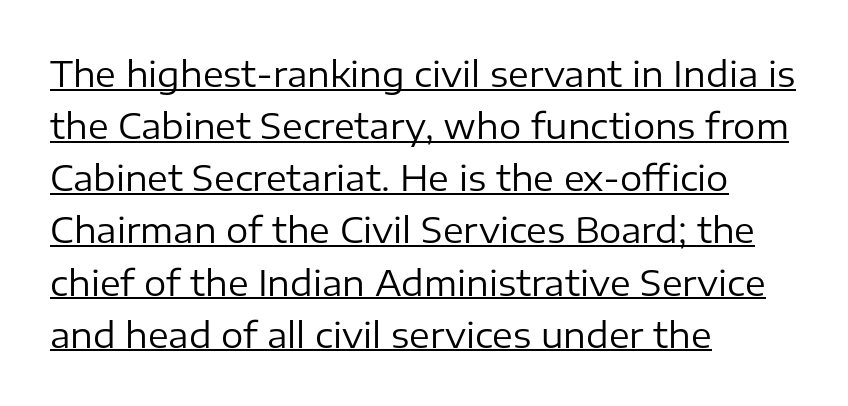
{"serif": "no", "italic": "no", "bold": "no", "weight": "regular", "width": "normal", "stroke_contrast": "low", "x_height": "medium", "monospaced": "no", "underline": "yes", "align": "left", "line_spacing": "normal", "line_spacing_ratio": 1.49, "letter_spacing": "normal", "letter_spacing_em": 0.0, "glyph_px": 35}
